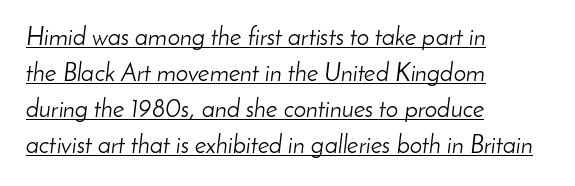
{"italic": "yes", "lean": "right", "slant_degrees": 8, "bold": "no", "underline": "yes", "align": "left", "line_spacing": "normal", "line_spacing_ratio": 1.44, "letter_spacing": "normal", "letter_spacing_em": 0.0, "glyph_px": 25}
